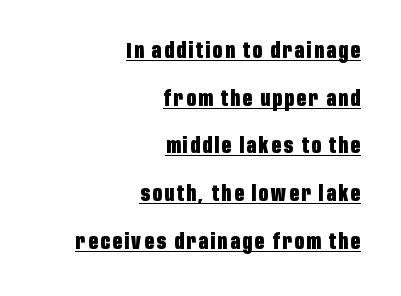
Q: Is the text bold? A: Yes.
Q: Is the text italic (slanted)? A: No, it is upright.
Q: Is the text underlined? A: Yes.
Q: How is the paragraph aligned? A: Right-aligned.
Q: Is the spacing between lines tight, normal or loose? A: Loose.
